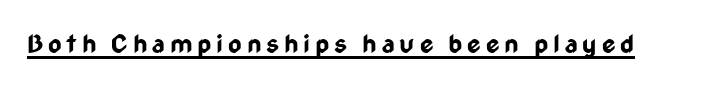
The font's upright variant was chosen for this text. Heavy-handed strokes throughout: this text is bold. Each line of the rendering has a horizontal stroke beneath the glyphs.
